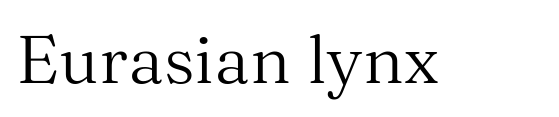
The image shows 68 px regular-weight serif type, upright; set normal letter spacing, not underlined; medium stroke contrast and a medium x-height.
